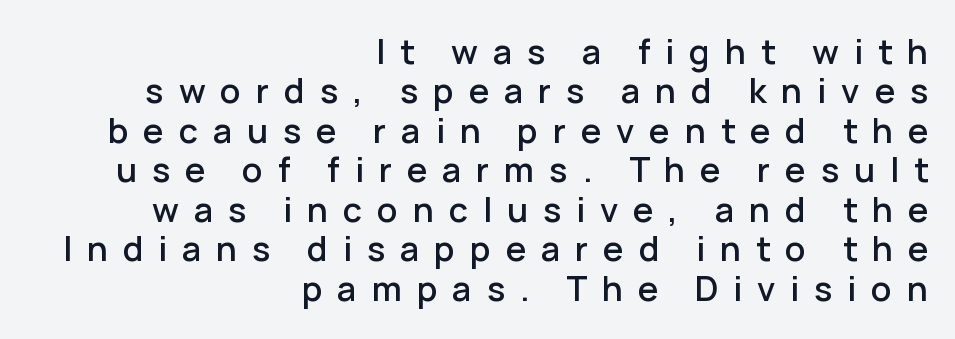
Q: Is the text italic (slanted)? A: No, it is upright.
Q: Is the typeface a serif or a sans-serif typeface? A: Sans-serif.
Q: Is the text underlined? A: No.
Q: How is the paragraph aligned? A: Right-aligned.
Q: Is the spacing between letters normal or unusually wide? A: Unusually wide.
Q: Width (condensed, normal, or wide)? A: Normal.
Q: Stroke contrast? A: Low.
Q: x-height? A: Medium.
Q: Monospaced? A: No.
